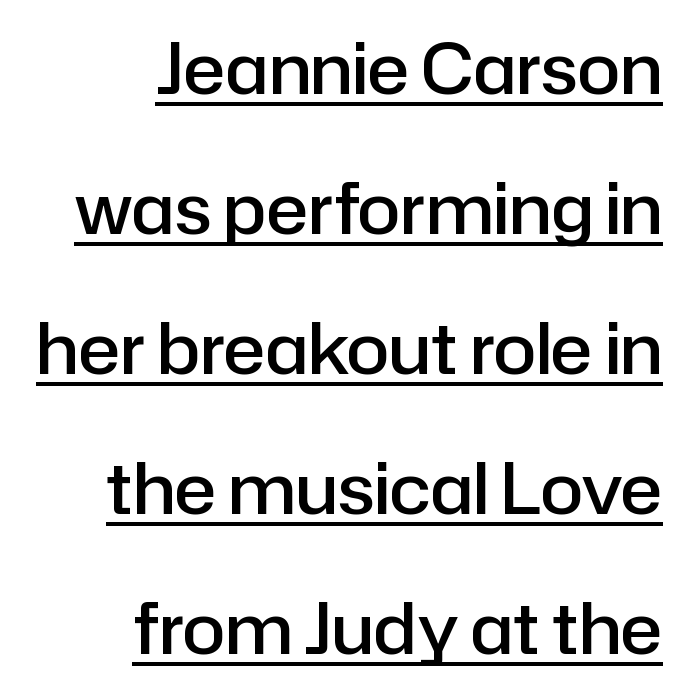
{"serif": "no", "italic": "no", "bold": "semi", "weight": "semibold", "width": "normal", "stroke_contrast": "low", "x_height": "medium", "monospaced": "no", "underline": "yes", "align": "right", "line_spacing": "loose", "line_spacing_ratio": 2.0, "letter_spacing": "normal", "letter_spacing_em": 0.0, "glyph_px": 70}
